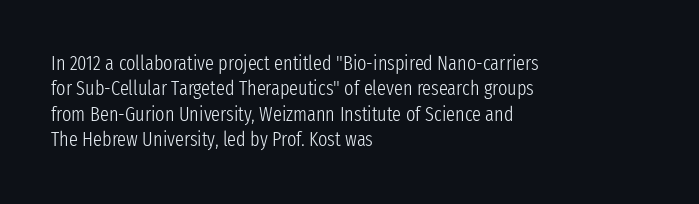
Q: Is the text bold? A: No.
Q: Is the text italic (slanted)? A: No, it is upright.
Q: Is the text underlined? A: No.
Q: How is the paragraph aligned? A: Left-aligned.
Q: Is the spacing between letters normal or unusually wide? A: Normal.
Q: Is the spacing between lines tight, normal or loose? A: Normal.
